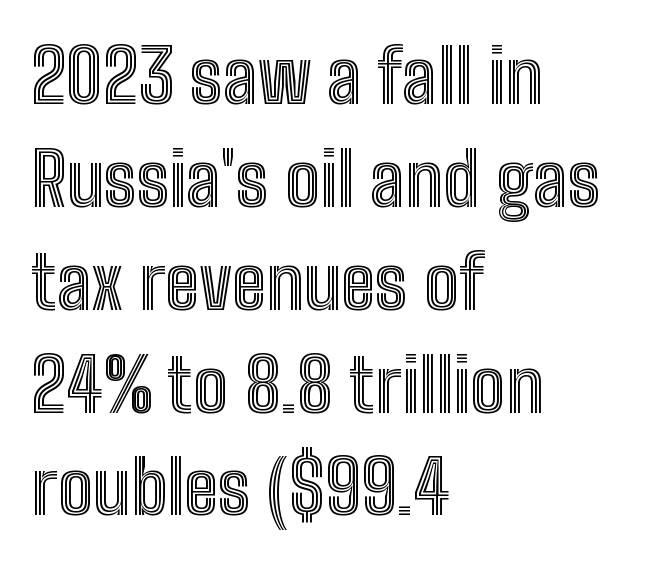
A typesetter would call this proportional, since set widths differ per character. The glyphs are unaccompanied by any horizontal stroke below them. This rendering leaves character spacing at its baseline value. A student would call this left alignment; a typographer would say flush left, rag right.
